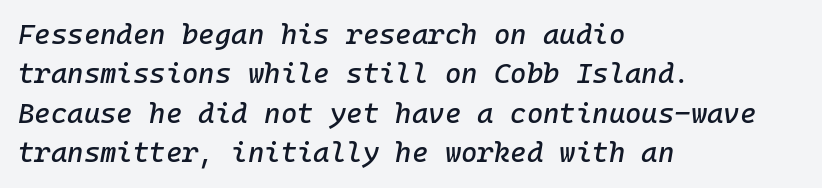
Q: Is the text italic (slanted)? A: Yes, it leans right by about 10 degrees.
Q: Is the text underlined? A: No.
Q: How is the paragraph aligned? A: Left-aligned.
Q: Is the spacing between letters normal or unusually wide? A: Normal.
Q: Is the spacing between lines tight, normal or loose? A: Normal.
Q: Width (condensed, normal, or wide)? A: Normal.
Q: Stroke contrast? A: Low.
Q: x-height? A: Medium.
